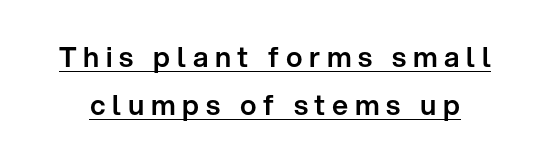
The image shows 28 px sans-serif type, upright; set line spacing 1.71x, unusually wide letter spacing (+0.24 em), underlined; low stroke contrast and a medium x-height.
